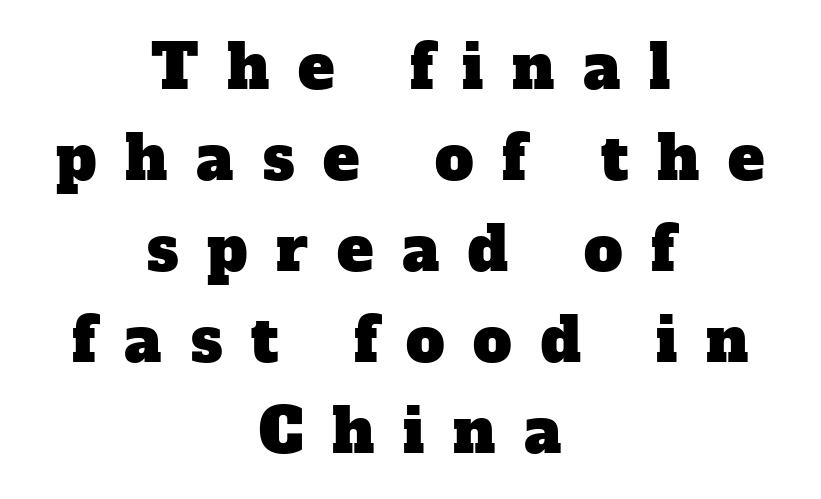
The image shows 61 px serif type; set centered, normal line spacing (1.49x), unusually wide letter spacing (+0.47 em), not underlined; low stroke contrast and a medium x-height.
